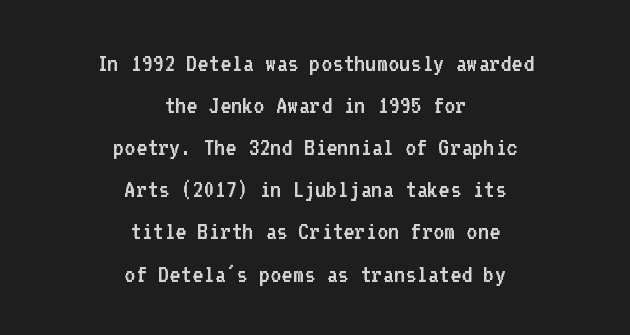
No heavy texture on the line: the type isn't bold. Horizontally, the lines are justified to the midpoint only. Quick note: not italic, upright. Plain, unruled lines of type. Inter-character spacing is left at the font's built-in metrics. Line spacing here is normal.
